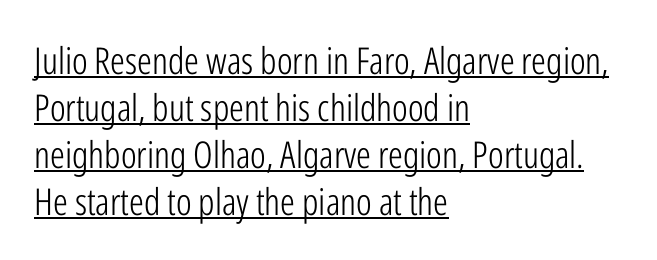
The image shows 37 px light, condensed sans-serif type, upright; set left-aligned, normal line spacing (1.27x), normal letter spacing, underlined; low stroke contrast and a medium x-height.
